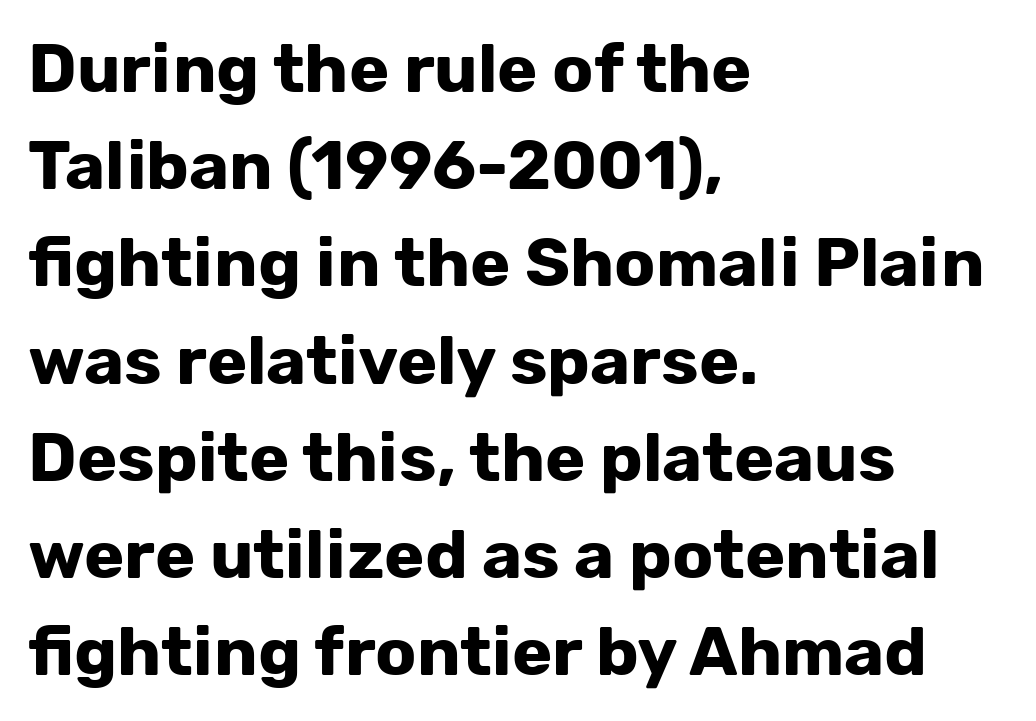
{"serif": "no", "italic": "no", "bold": "yes", "weight": "bold", "width": "normal", "stroke_contrast": "low", "x_height": "medium", "monospaced": "no", "underline": "no", "align": "left", "line_spacing": "normal", "line_spacing_ratio": 1.43, "letter_spacing": "normal", "letter_spacing_em": 0.0, "glyph_px": 68}
